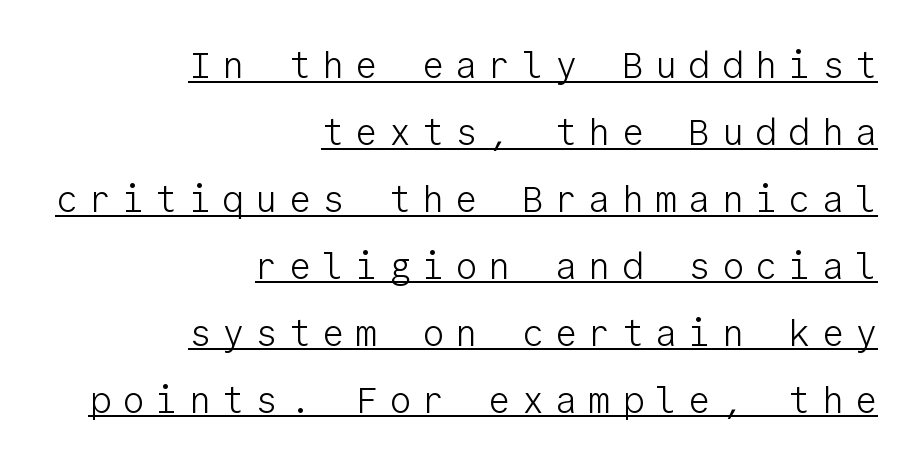
Spacing between characters has been opened up far beyond the box default. Visually the block forms a straight wall on the right and a jagged coastline on the left. Check where the strokes stop: nothing finishes them off — pure sans. Every stem runs plumb, perpendicular to the baseline.
